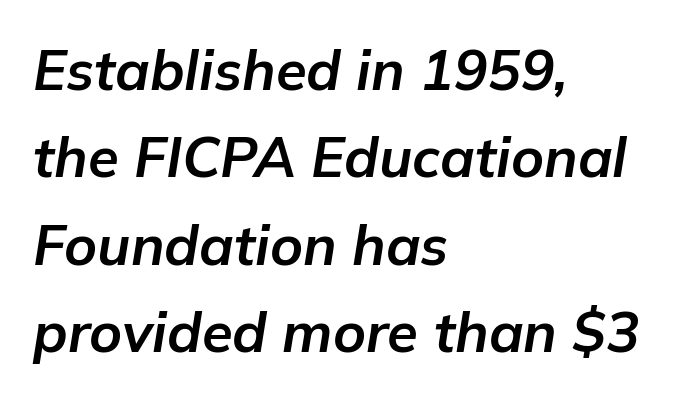
Q: Is the text bold? A: Yes.
Q: Is the text italic (slanted)? A: Yes, it leans right by about 9 degrees.
Q: Is the text underlined? A: No.
Q: How is the paragraph aligned? A: Left-aligned.
Q: Is the spacing between letters normal or unusually wide? A: Normal.
Q: Is the spacing between lines tight, normal or loose? A: Normal.
Q: Width (condensed, normal, or wide)? A: Normal.
Q: Stroke contrast? A: Low.
Q: x-height? A: Medium.
Q: Monospaced? A: No.
